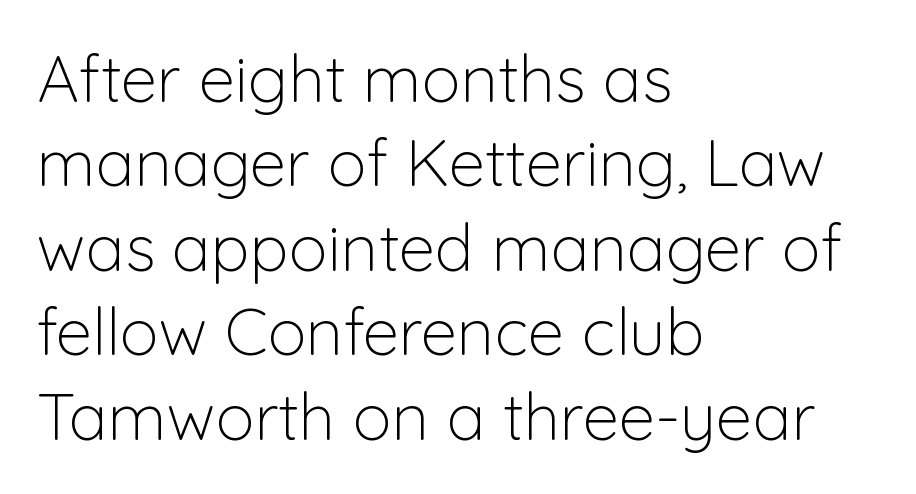
A typesetter would call this leading conventional body-copy spacing. Unbolded letterforms with no extra heft. The face used here is rendered with its standard letterfit. Do the characters align in a grid? No, the font is proportional. Does the type have serifs? No, each stem ends abruptly.
